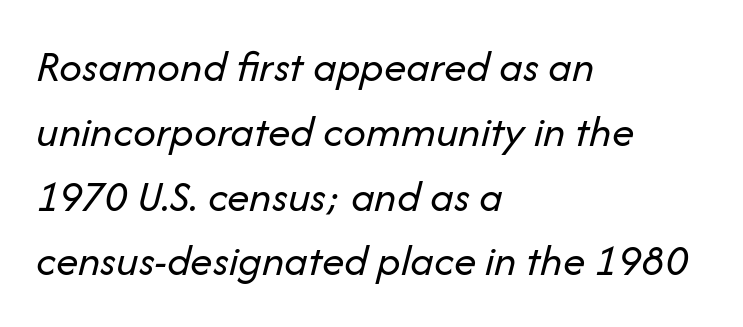
{"italic": "yes", "lean": "right", "slant_degrees": 14, "bold": "no", "weight": "regular", "width": "normal", "stroke_contrast": "low", "x_height": "medium", "monospaced": "no", "underline": "no", "align": "left", "line_spacing": "normal", "line_spacing_ratio": 1.44, "letter_spacing": "normal", "letter_spacing_em": 0.0, "glyph_px": 45}
